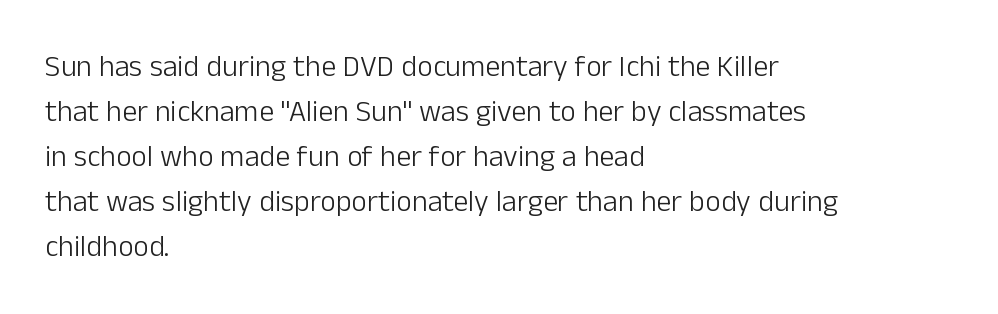
The weight would be labelled regular, book, light, or lighter still. Font category for this specimen: sans-serif. These lines are rendered in a variable-pitch font. Is the letter spacing exaggerated? No — it looks like the ordinary default.
